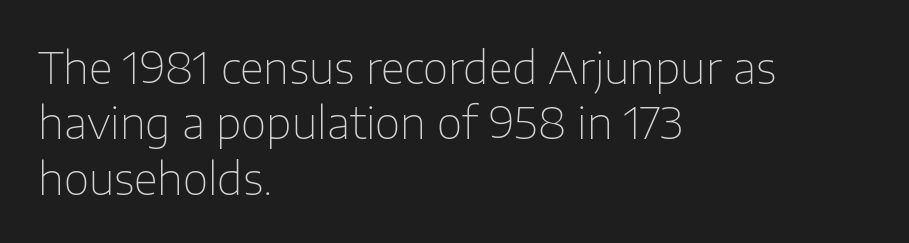
{"serif": "no", "italic": "no", "bold": "no", "weight": "thin", "width": "normal", "stroke_contrast": "low", "x_height": "medium", "monospaced": "no", "underline": "no", "align": "left", "line_spacing": "normal", "line_spacing_ratio": 1.26, "letter_spacing": "normal", "letter_spacing_em": 0.0, "glyph_px": 44}
